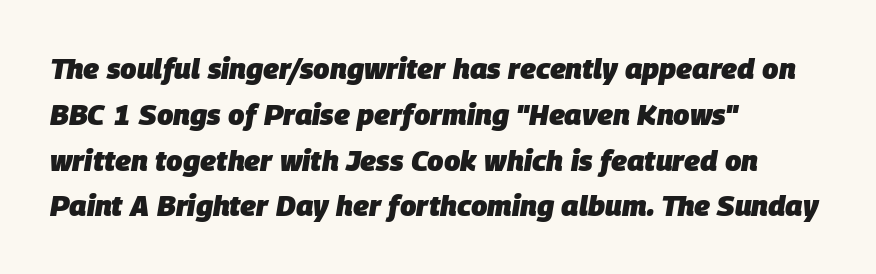
Teacher's note: observe the even left margin — that is flush-left alignment. The type is set solid horizontally, with unmodified tracking. A typesetter would call this leading conventional body-copy spacing. Slant detected: the letters are inclined.
